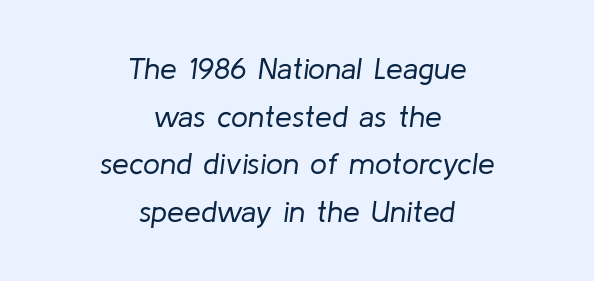
The image shows 30 px regular-weight type, italic (leaning right); set centered, normal line spacing (1.59x), normal letter spacing, not underlined; low stroke contrast and a medium x-height.
